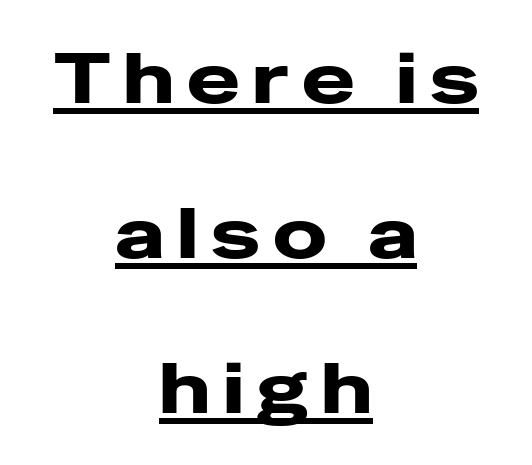
Q: Is the text bold? A: Yes.
Q: Is the text italic (slanted)? A: No, it is upright.
Q: Is the typeface a serif or a sans-serif typeface? A: Sans-serif.
Q: Is the text underlined? A: Yes.
Q: How is the paragraph aligned? A: Centered.
Q: Is the spacing between lines tight, normal or loose? A: Loose.
Q: Width (condensed, normal, or wide)? A: Wide.
Q: Stroke contrast? A: Low.
Q: x-height? A: Medium.
Q: Monospaced? A: No.
